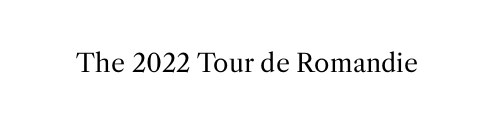
{"italic": "no", "bold": "no", "underline": "no", "letter_spacing": "normal", "letter_spacing_em": 0.0, "glyph_px": 25}
